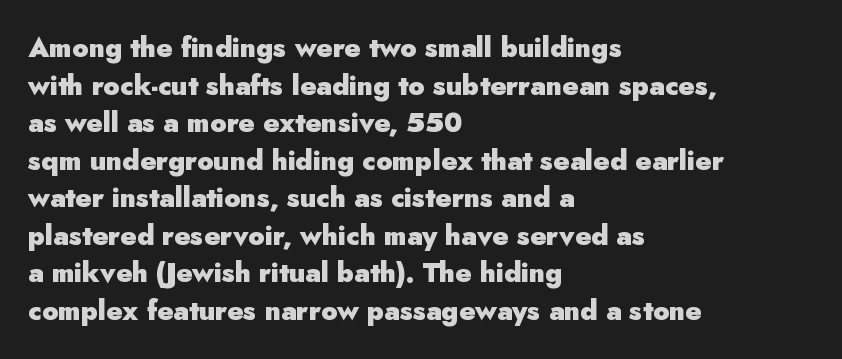
The image shows 27 px bold type, upright; set left-aligned, normal line spacing (1.39x), normal letter spacing, not underlined.
